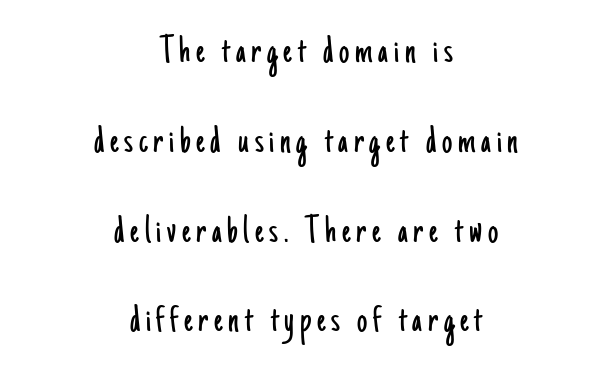
A sans-serif font was chosen for this passage. It's the straight-up-and-down kind of type. Where is the straight margin? There isn't one; the lines are centered. In terms of leading, this rendering errs on the spacious side. Do the characters align in a grid? No, the font is proportional.
